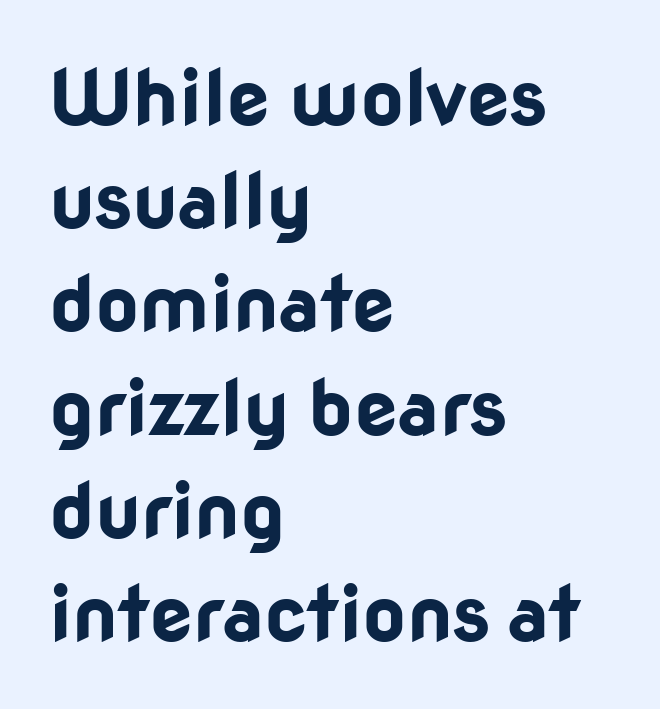
The image shows 77 px bold sans-serif type, upright; set left-aligned, normal line spacing (1.34x), normal letter spacing, not underlined; low stroke contrast and a medium x-height.
